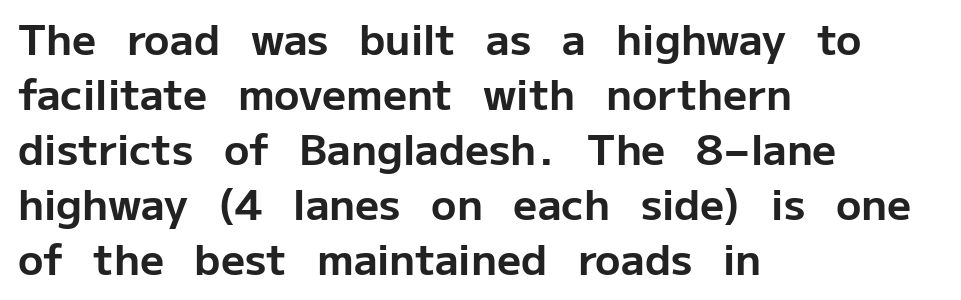
Q: Is the text bold? A: Yes.
Q: Is the text italic (slanted)? A: No, it is upright.
Q: Is the typeface a serif or a sans-serif typeface? A: Sans-serif.
Q: Is the text underlined? A: No.
Q: How is the paragraph aligned? A: Left-aligned.
Q: Is the spacing between letters normal or unusually wide? A: Normal.
Q: Is the spacing between lines tight, normal or loose? A: Normal.
Q: Width (condensed, normal, or wide)? A: Normal.
Q: Stroke contrast? A: Low.
Q: x-height? A: Medium.
Q: Monospaced? A: No.
